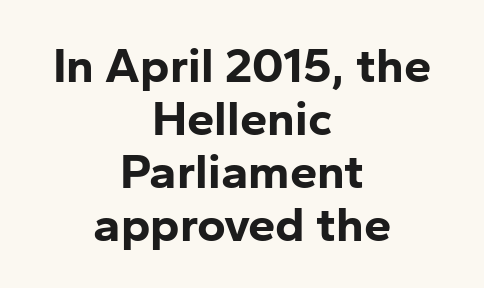
{"serif": "no", "italic": "no", "bold": "yes", "weight": "bold", "width": "normal", "stroke_contrast": "low", "x_height": "medium", "monospaced": "no", "underline": "no", "align": "center", "line_spacing": "tight", "line_spacing_ratio": 1.08, "letter_spacing": "normal", "letter_spacing_em": 0.0, "glyph_px": 49}
